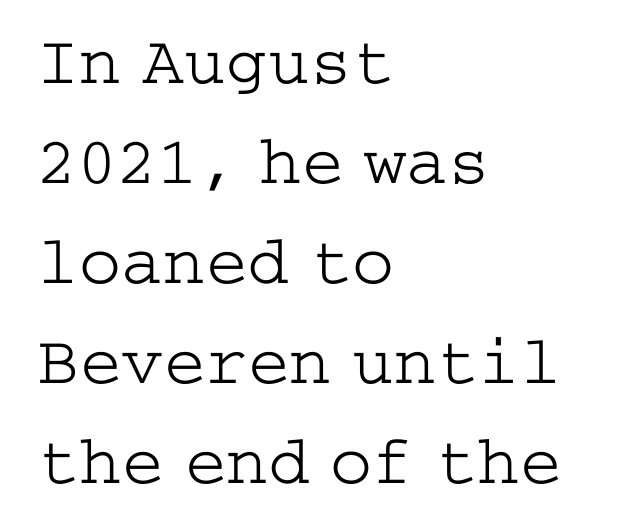
The image shows 70 px light, wide serif type, upright; set left-aligned, normal line spacing (1.43x), normal letter spacing, not underlined; low stroke contrast and a medium x-height.
